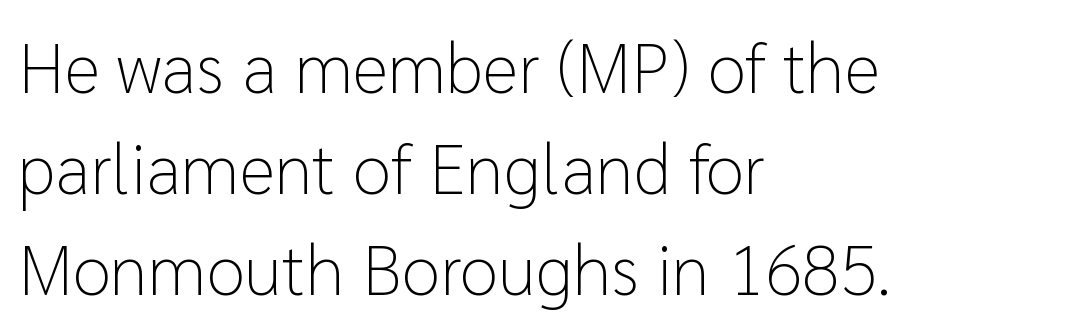
The image shows 70 px light sans-serif type, upright; set left-aligned, normal line spacing (1.44x), normal letter spacing, not underlined; low stroke contrast and a medium x-height.
